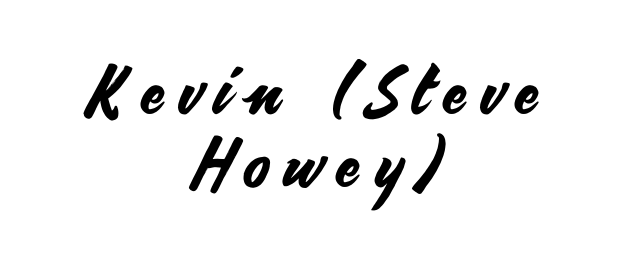
Nothing sits at the stroke ends, so this counts as sans-serif. The rendering uses natural spacing where letterforms have individual widths. The rendering uses a small line-height, squeezing the rows. Every row of glyphs is offset so its center matches the block's center.
